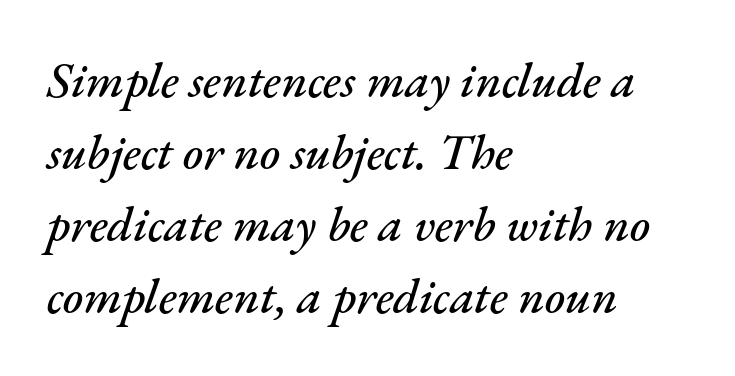
Q: Is the text italic (slanted)? A: Yes, it leans right by about 17 degrees.
Q: Is the text underlined? A: No.
Q: How is the paragraph aligned? A: Left-aligned.
Q: Is the spacing between letters normal or unusually wide? A: Normal.
Q: Is the spacing between lines tight, normal or loose? A: Normal.
Q: Width (condensed, normal, or wide)? A: Normal.
Q: Stroke contrast? A: Medium.
Q: x-height? A: Small.
Q: Monospaced? A: No.
